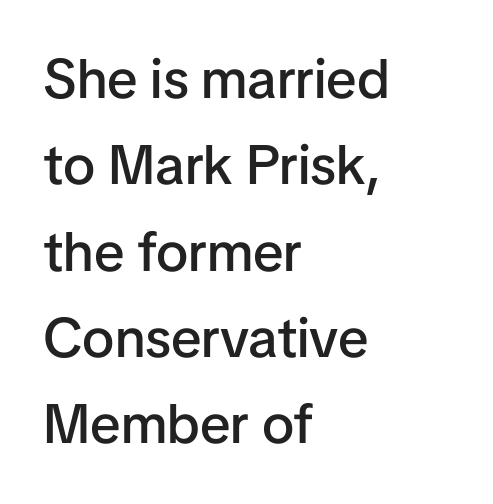
Q: Is the text bold? A: Semi-bold.
Q: Is the text italic (slanted)? A: No, it is upright.
Q: Is the typeface a serif or a sans-serif typeface? A: Sans-serif.
Q: Is the text underlined? A: No.
Q: How is the paragraph aligned? A: Left-aligned.
Q: Is the spacing between letters normal or unusually wide? A: Normal.
Q: Is the spacing between lines tight, normal or loose? A: Normal.
Q: Width (condensed, normal, or wide)? A: Normal.
Q: Stroke contrast? A: Low.
Q: x-height? A: Medium.
Q: Monospaced? A: No.
